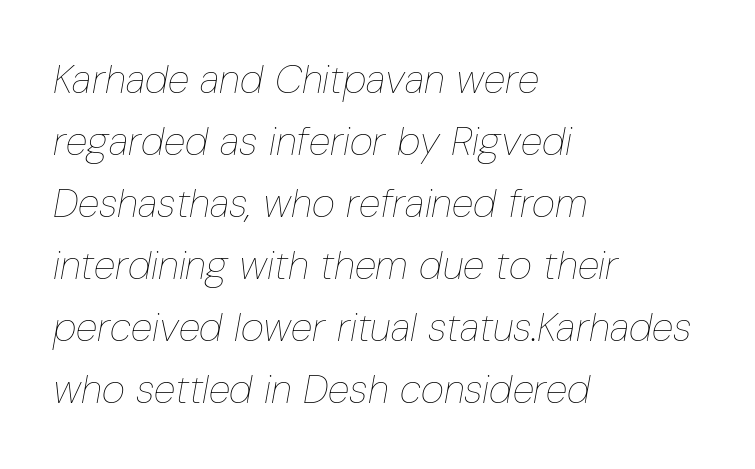
Q: Is the text bold? A: No.
Q: Is the text italic (slanted)? A: Yes, it leans right by about 10 degrees.
Q: Is the text underlined? A: No.
Q: How is the paragraph aligned? A: Left-aligned.
Q: Is the spacing between letters normal or unusually wide? A: Normal.
Q: Is the spacing between lines tight, normal or loose? A: Normal.
Q: Width (condensed, normal, or wide)? A: Condensed.
Q: Stroke contrast? A: Low.
Q: x-height? A: Medium.
Q: Monospaced? A: No.
